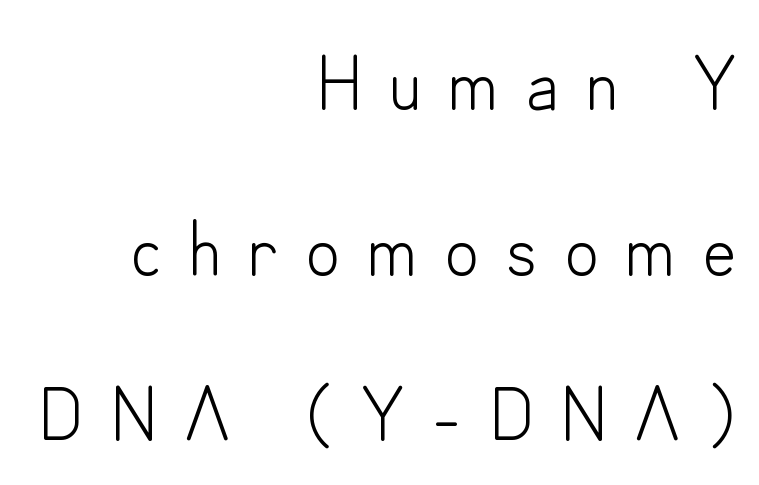
The image shows 75 px light sans-serif type, upright; set right-aligned, loose line spacing (2.21x), unusually wide letter spacing (+0.36 em), not underlined; low stroke contrast and a small x-height.
